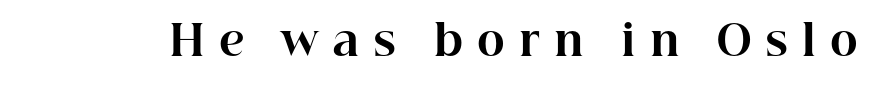
{"serif": "yes", "italic": "no", "bold": "yes", "weight": "bold", "width": "normal", "stroke_contrast": "high", "x_height": "medium", "monospaced": "no", "underline": "no", "letter_spacing": "wide", "letter_spacing_em": 0.33, "glyph_px": 42}
